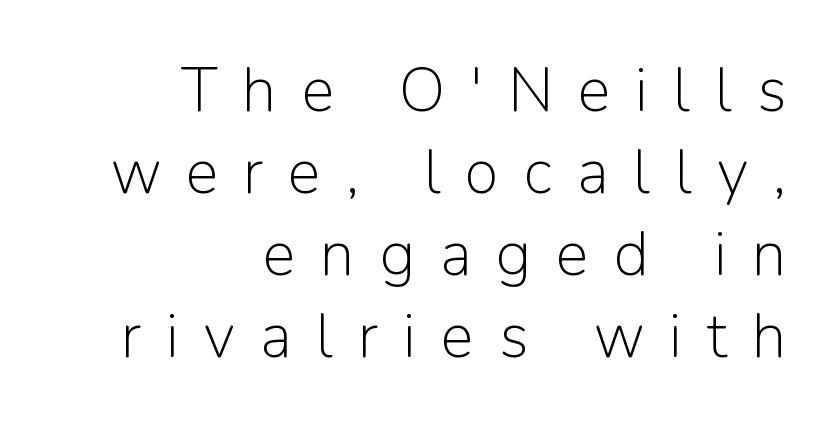
The image shows 62 px light sans-serif type, upright; set right-aligned, normal line spacing (1.32x), unusually wide letter spacing (+0.4 em), not underlined; low stroke contrast and a medium x-height.
